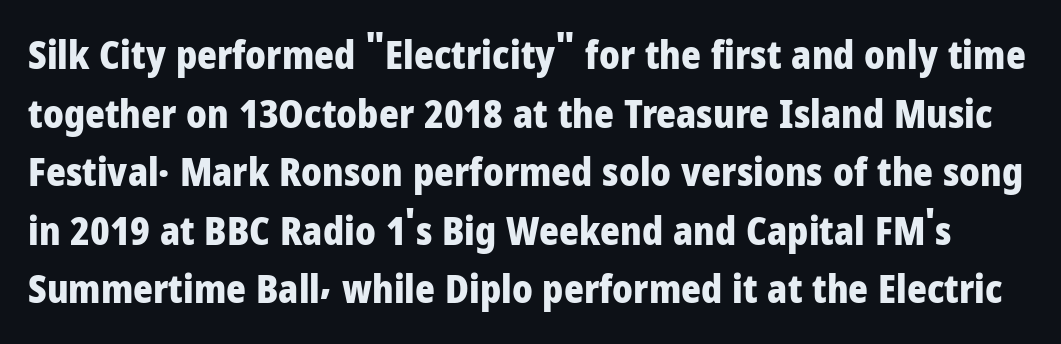
{"serif": "no", "italic": "no", "bold": "yes", "weight": "heavy", "width": "normal", "stroke_contrast": "low", "x_height": "medium", "monospaced": "no", "underline": "no", "line_spacing": "normal", "line_spacing_ratio": 1.54, "letter_spacing": "normal", "letter_spacing_em": 0.0, "glyph_px": 38}
